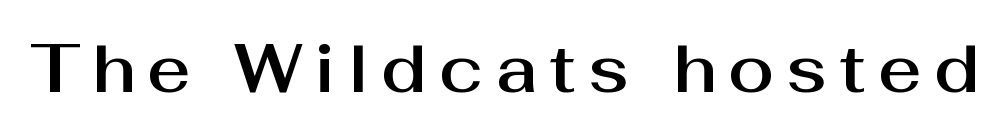
{"serif": "no", "italic": "no", "width": "normal", "stroke_contrast": "medium", "x_height": "medium", "monospaced": "no", "underline": "no", "glyph_px": 67}
